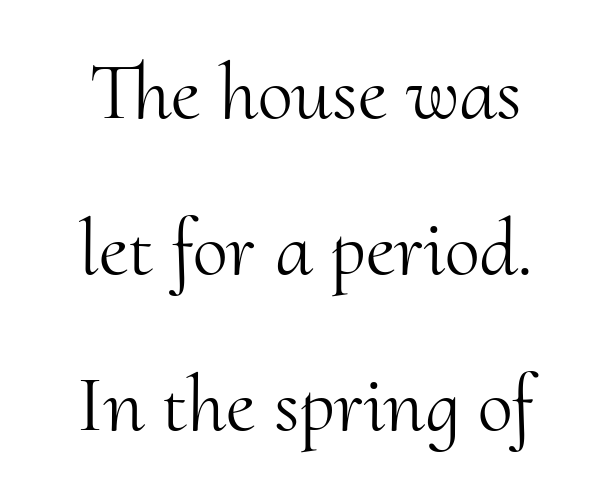
Q: Is the text bold? A: No.
Q: Is the text italic (slanted)? A: No, it is upright.
Q: Is the typeface a serif or a sans-serif typeface? A: Serif.
Q: Is the text underlined? A: No.
Q: Is the spacing between letters normal or unusually wide? A: Normal.
Q: Is the spacing between lines tight, normal or loose? A: Loose.
Q: Width (condensed, normal, or wide)? A: Normal.
Q: Stroke contrast? A: Medium.
Q: x-height? A: Small.
Q: Monospaced? A: No.
